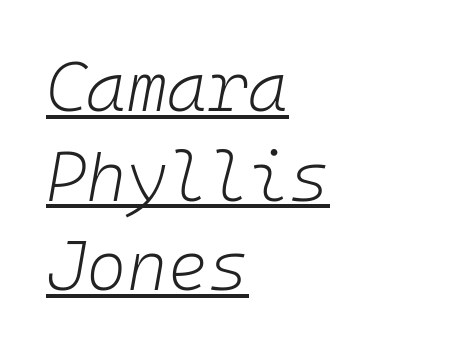
Q: Is the text bold? A: No.
Q: Is the text italic (slanted)? A: Yes, it leans right by about 10 degrees.
Q: Is the text underlined? A: Yes.
Q: How is the paragraph aligned? A: Left-aligned.
Q: Is the spacing between letters normal or unusually wide? A: Normal.
Q: Is the spacing between lines tight, normal or loose? A: Normal.
Q: Width (condensed, normal, or wide)? A: Normal.
Q: Stroke contrast? A: Low.
Q: x-height? A: Medium.
Q: Monospaced? A: Yes.
